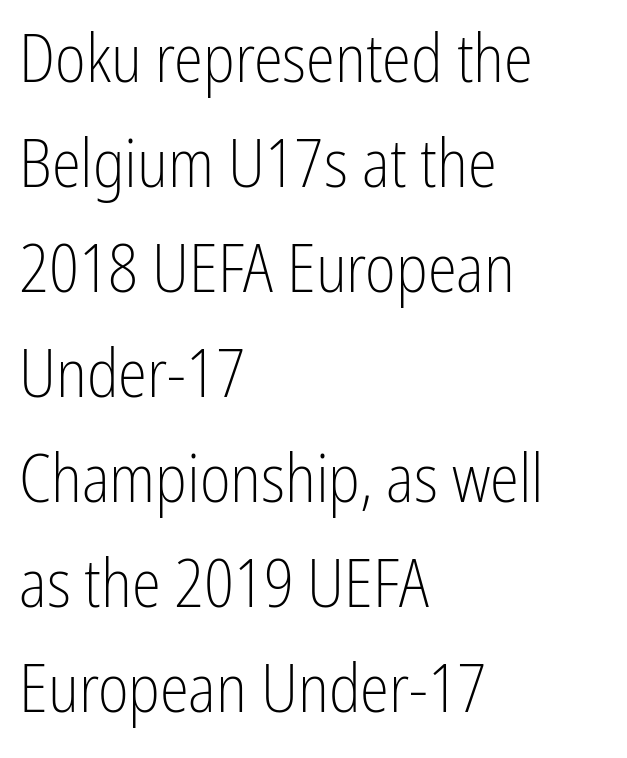
{"serif": "no", "italic": "no", "bold": "no", "weight": "light", "width": "condensed", "stroke_contrast": "low", "x_height": "medium", "monospaced": "no", "underline": "no", "align": "left", "line_spacing": "normal", "line_spacing_ratio": 1.59, "letter_spacing": "normal", "letter_spacing_em": 0.0, "glyph_px": 66}
